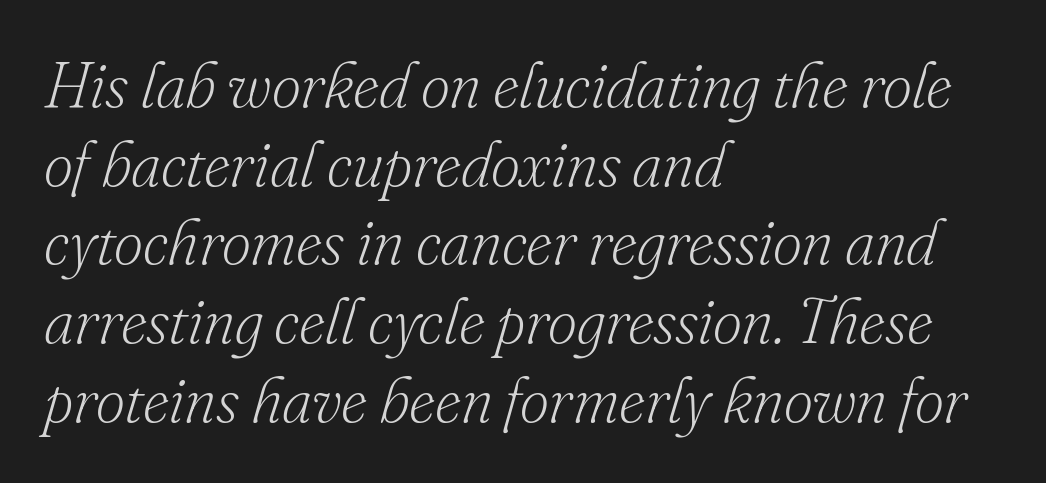
This rendering employs a face with finishing strokes, i.e., a serif. Proportional: the letters do not fall into vertical columns. Horizontal alignment here is leftward, the default for most running prose. Is the letter spacing exaggerated? No — it looks like the ordinary default.
